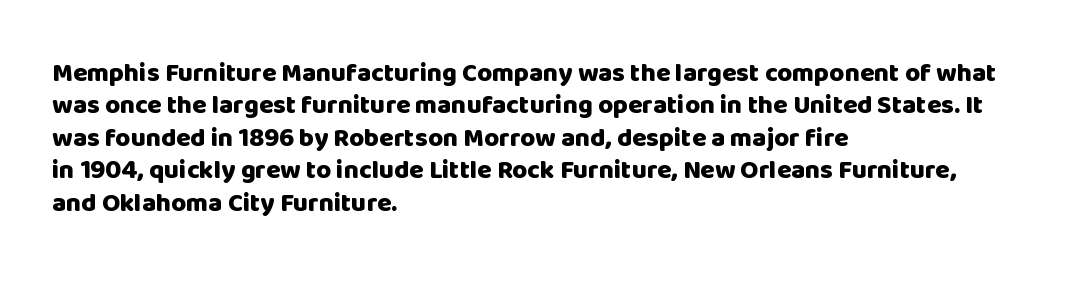
{"italic": "no", "bold": "yes", "underline": "no", "align": "left", "line_spacing": "normal", "line_spacing_ratio": 1.25, "letter_spacing": "normal", "letter_spacing_em": 0.0, "glyph_px": 26}
